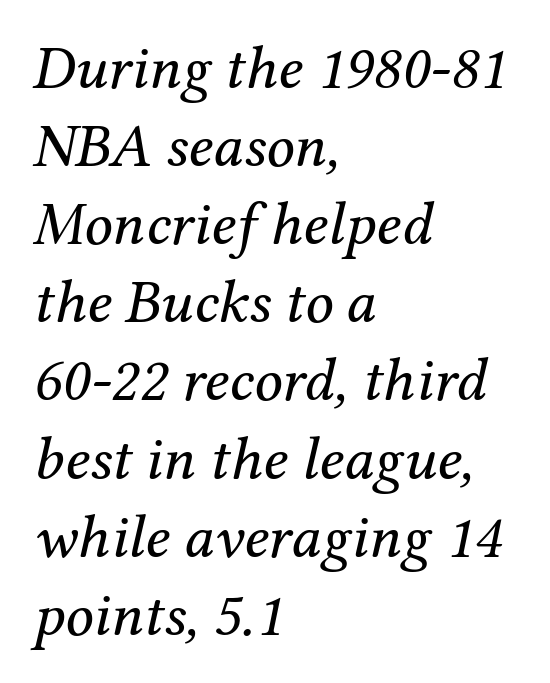
The letters look calm and open, with moderate or lighter stems. Nothing unusual about the tracking: characters are spaced as the font intends. This rendering features lettering with no underline. Letterform terminals end in serifs throughout the passage. The face used here has a pronounced slope to its letters. The paragraph has a hard left edge and a soft right edge.
